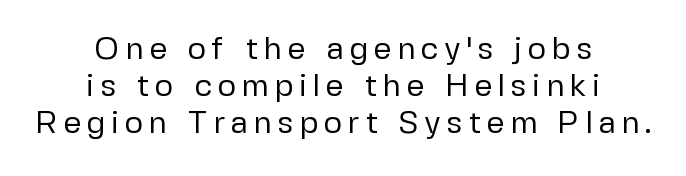
You could not count columns in this text — the font is proportionally spaced. The font sits on the lighter half of the weight spectrum, regular included. Horizontally, the lines are justified to the midpoint only. A roman cut, with each character standing at attention.
